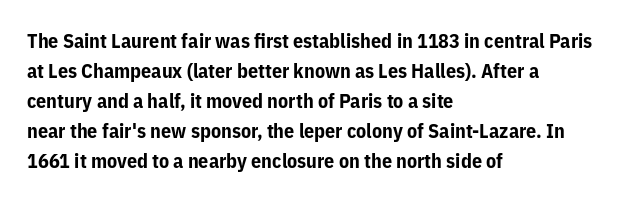
The image shows 20 px bold type, upright; set left-aligned, normal line spacing (1.5x), normal letter spacing, not underlined.
